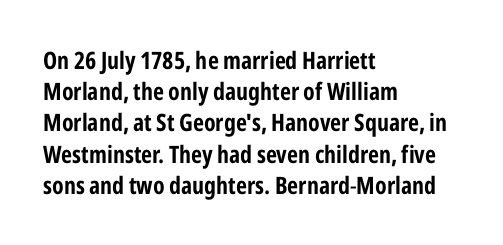
Q: Is the text italic (slanted)? A: No, it is upright.
Q: Is the text underlined? A: No.
Q: How is the paragraph aligned? A: Left-aligned.
Q: Is the spacing between letters normal or unusually wide? A: Normal.
Q: Is the spacing between lines tight, normal or loose? A: Normal.
